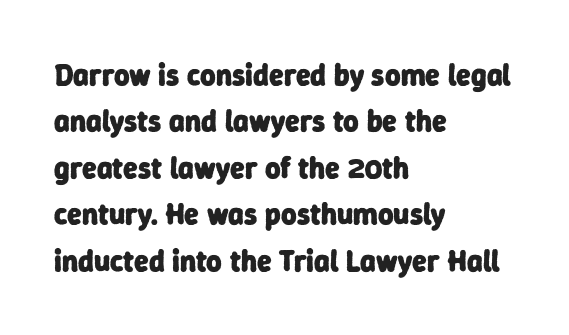
Q: Is the text bold? A: Yes.
Q: Is the typeface a serif or a sans-serif typeface? A: Sans-serif.
Q: Is the text underlined? A: No.
Q: How is the paragraph aligned? A: Left-aligned.
Q: Is the spacing between letters normal or unusually wide? A: Normal.
Q: Is the spacing between lines tight, normal or loose? A: Normal.
Q: Width (condensed, normal, or wide)? A: Normal.
Q: Stroke contrast? A: Low.
Q: x-height? A: Medium.
Q: Monospaced? A: No.
